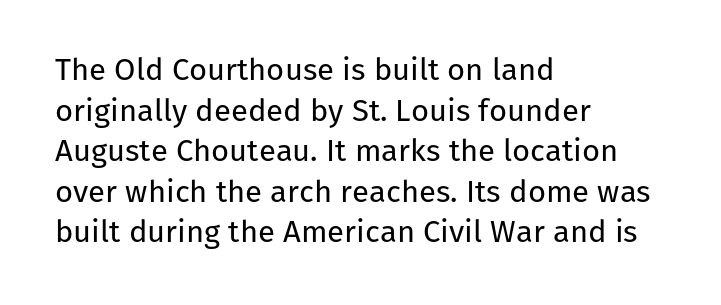
The image shows 31 px regular-weight sans-serif type, upright; set left-aligned, normal line spacing (1.31x), normal letter spacing, not underlined; low stroke contrast and a medium x-height.
